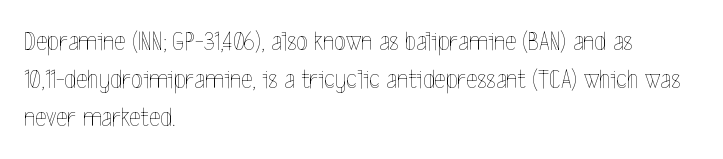
Q: Is the text bold? A: No.
Q: Is the text italic (slanted)? A: No, it is upright.
Q: Is the text underlined? A: No.
Q: How is the paragraph aligned? A: Left-aligned.
Q: Is the spacing between letters normal or unusually wide? A: Normal.
Q: Is the spacing between lines tight, normal or loose? A: Normal.
